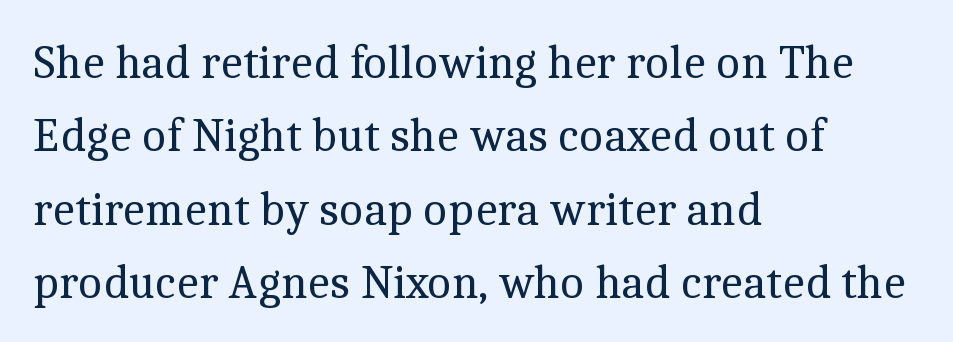
The font's upright variant was chosen for this text. Spacing between characters is what you'd get straight out of the box. Rule under the text: the space is simply empty. Does the copy run flush right? No — it runs flush left. The leading is moderate, giving the passage an even texture.
